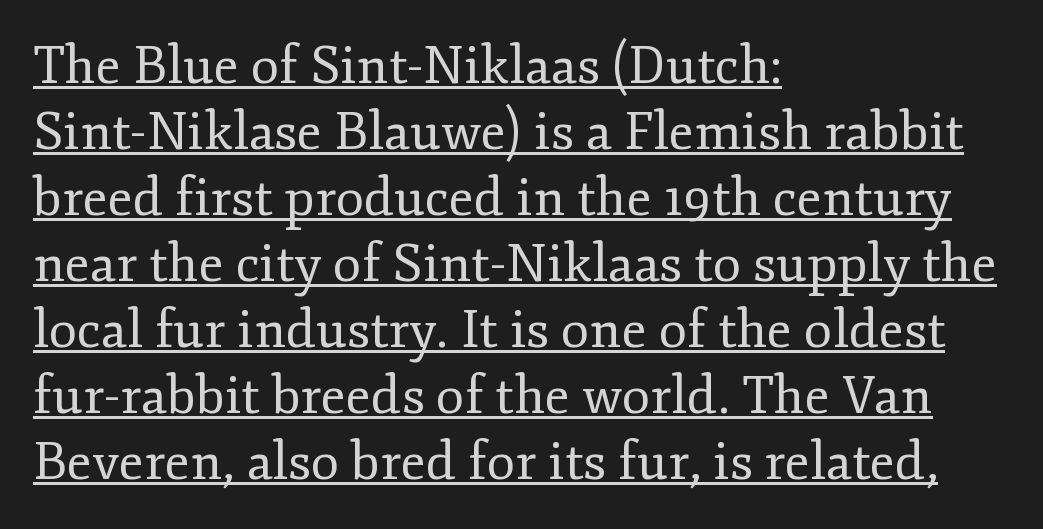
All the whitespace from short lines collects on the right. Vertically, the passage feels balanced, rows spaced as you'd expect. You can tell it's not italic because the verticals are truly vertical. A typographer would call this underscored text. These lines are rendered in a variable-pitch font. The text was rendered using a seriffed face with decorative stroke endings.
